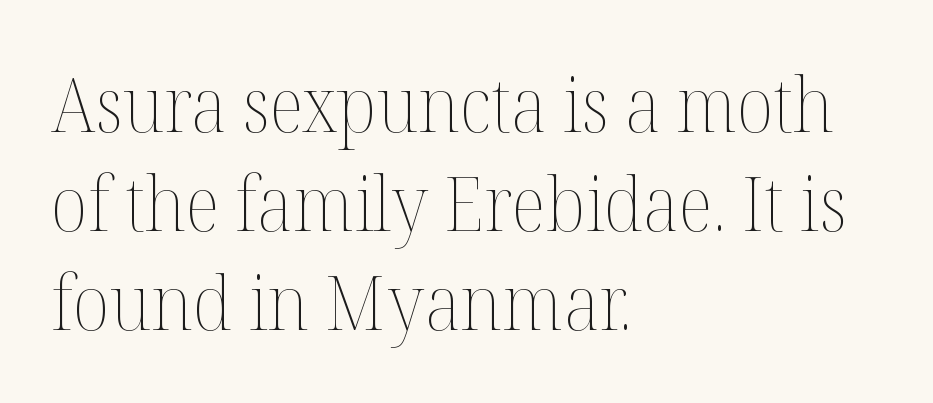
{"italic": "no", "bold": "no", "weight": "thin", "width": "normal", "stroke_contrast": "medium", "x_height": "medium", "monospaced": "no", "underline": "no", "align": "left", "line_spacing": "normal", "line_spacing_ratio": 1.32, "letter_spacing": "normal", "letter_spacing_em": 0.0, "glyph_px": 75}
